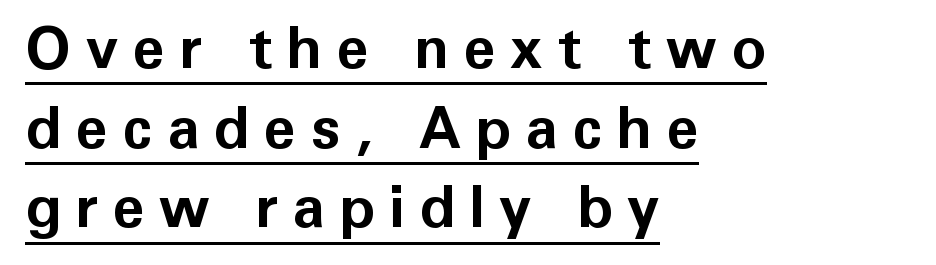
The image shows 59 px bold sans-serif type, upright; set left-aligned, normal line spacing (1.35x), unusually wide letter spacing (+0.24 em), underlined; low stroke contrast and a medium x-height.
